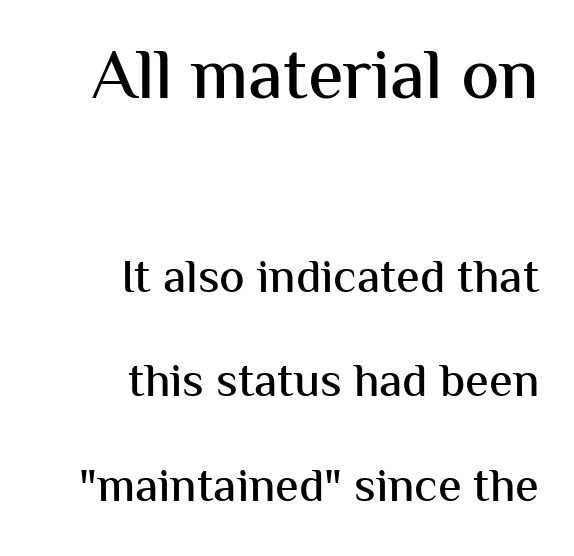
Reading down the block, your eye finds every line finishing at a fixed right position. The letters advance in unequal steps, a hallmark of proportional type. Tracking value appears to be zero — textbook default spacing. Horizontal bands of white between lines are thick stripes.
